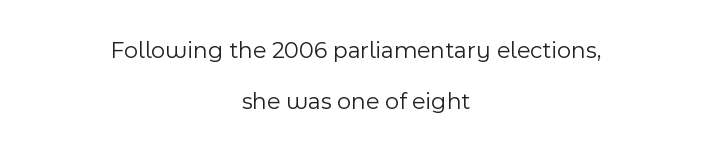
The letters stand straight up with perfectly vertical stems. Standard letterfit; no display-style spreading of the glyphs. Leading: increased. The strokes carry an ordinary text weight at most.
